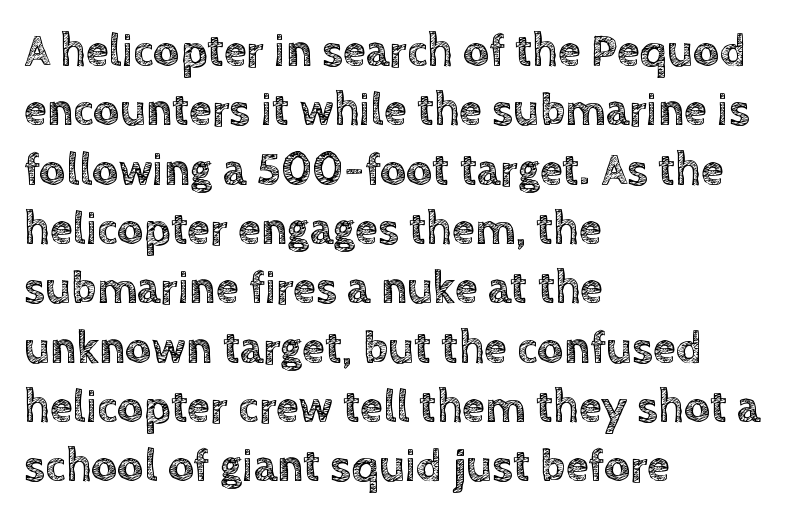
{"italic": "no", "width": "normal", "x_height": "large", "monospaced": "no", "underline": "no", "align": "left", "line_spacing": "normal", "line_spacing_ratio": 1.29, "letter_spacing": "normal", "letter_spacing_em": 0.0, "glyph_px": 46}
